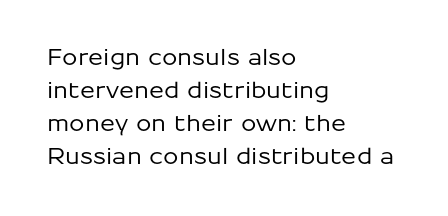
{"italic": "no", "underline": "no", "align": "left", "line_spacing": "normal", "line_spacing_ratio": 1.5, "letter_spacing": "normal", "letter_spacing_em": 0.0, "glyph_px": 22}
